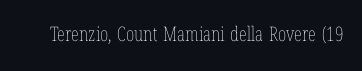
Posture: upright roman. Short note: letters normally spaced. The weight would be labelled regular, book, light, or lighter still. Lines of text with bare space underneath.
